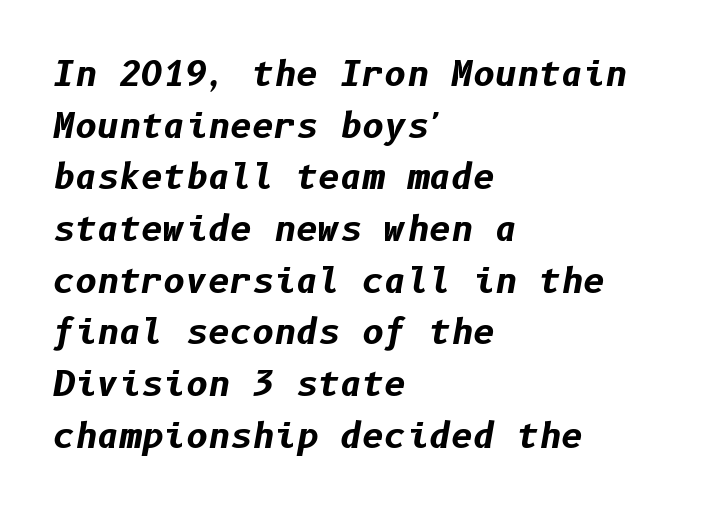
{"italic": "yes", "lean": "right", "slant_degrees": 10, "bold": "yes", "weight": "bold", "width": "normal", "stroke_contrast": "low", "x_height": "medium", "underline": "no", "align": "left", "line_spacing": "normal", "line_spacing_ratio": 1.52, "letter_spacing": "normal", "letter_spacing_em": 0.0, "glyph_px": 34}
